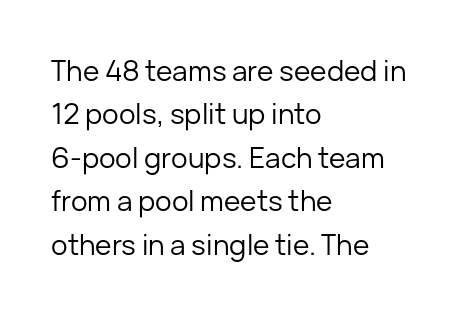
{"serif": "no", "italic": "no", "bold": "no", "weight": "regular", "width": "normal", "stroke_contrast": "low", "x_height": "medium", "monospaced": "no", "underline": "no", "align": "left", "line_spacing": "normal", "line_spacing_ratio": 1.55, "letter_spacing": "normal", "letter_spacing_em": 0.0, "glyph_px": 28}
